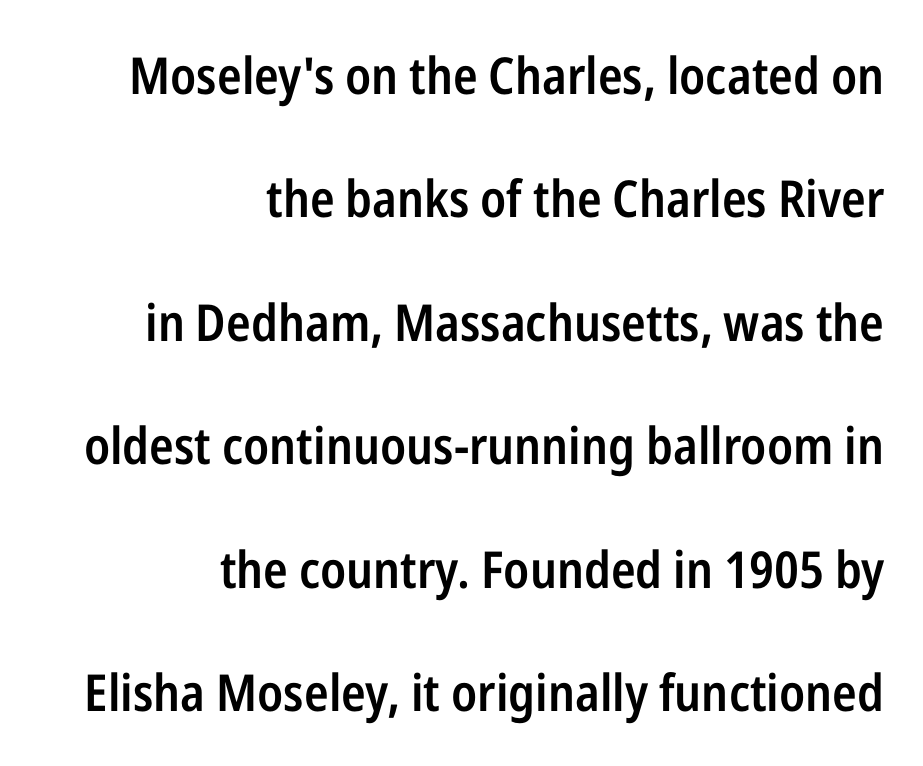
The area under the type is left untouched. The face used here is proportionally spaced, like ordinary book or web type. Font category for this specimen: sans-serif. Honestly, the rows look like they've been pulled way apart. The letters sit at their default tracking, neither squeezed nor spread. Horizontal alignment here is rightward, an uncommon choice for prose.
